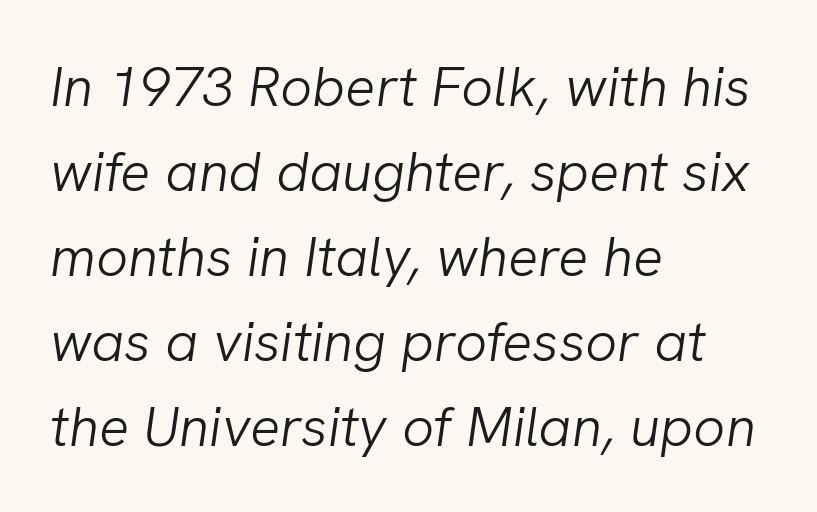
The image shows 56 px light type, italic (leaning right); set left-aligned, normal line spacing (1.52x), normal letter spacing, not underlined; low stroke contrast and a medium x-height.
